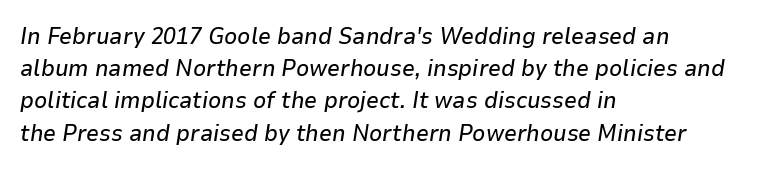
Q: Is the text italic (slanted)? A: Yes, it leans right by about 9 degrees.
Q: Is the text underlined? A: No.
Q: How is the paragraph aligned? A: Left-aligned.
Q: Is the spacing between letters normal or unusually wide? A: Normal.
Q: Is the spacing between lines tight, normal or loose? A: Normal.
